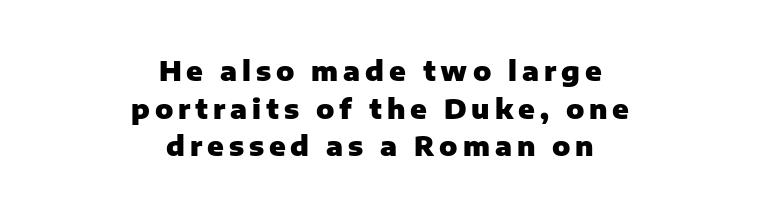
Q: Is the text bold? A: Yes.
Q: Is the text italic (slanted)? A: No, it is upright.
Q: Is the text underlined? A: No.
Q: How is the paragraph aligned? A: Centered.
Q: Is the spacing between lines tight, normal or loose? A: Normal.
